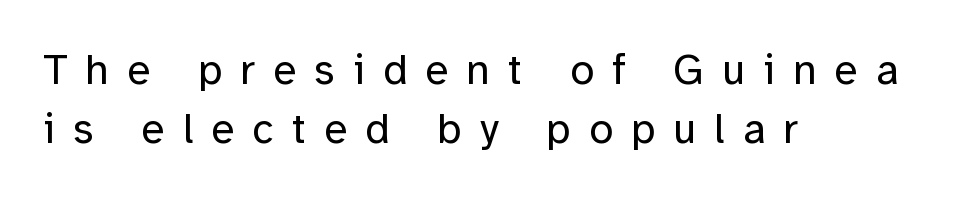
The image shows 43 px regular-weight sans-serif type, upright; set left-aligned, normal line spacing (1.38x), unusually wide letter spacing (+0.42 em), not underlined; low stroke contrast and a medium x-height.
